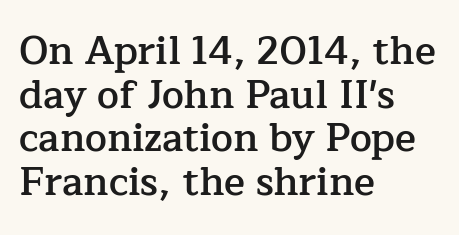
The passage shown is typed in a proportional face where columns would drift. Style check: upright. The typesetting leans somewhat heavy: a semibold. Leading is clearly below the norm, producing a dense column. Letter spacing: default.
